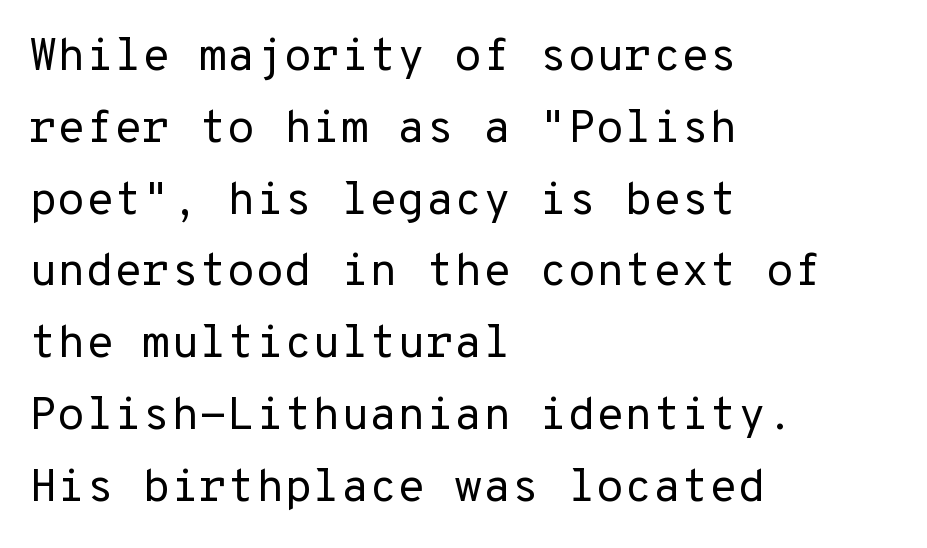
The lines in this sample share a left origin and differ only in where they stop. Check under the words: just untouched page. The specimen reads as upright at a glance. Does the leading feel generous? No, just average.
